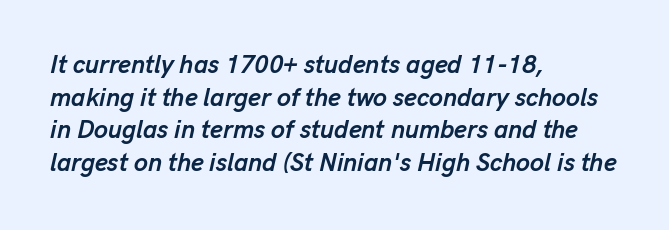
{"italic": "yes", "lean": "right", "slant_degrees": 13, "bold": "yes", "underline": "no", "align": "left", "line_spacing": "normal", "line_spacing_ratio": 1.31, "letter_spacing": "normal", "letter_spacing_em": 0.0, "glyph_px": 25}
